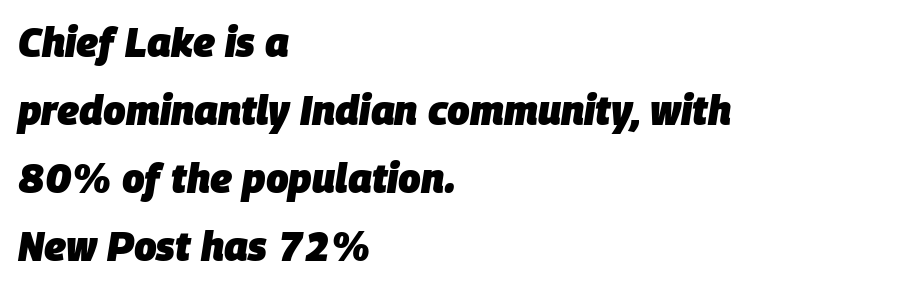
{"italic": "yes", "lean": "right", "slant_degrees": 9, "bold": "yes", "weight": "heavy", "width": "normal", "stroke_contrast": "low", "x_height": "large", "monospaced": "no", "underline": "no", "align": "left", "line_spacing": "normal", "line_spacing_ratio": 1.7, "letter_spacing": "normal", "letter_spacing_em": 0.0, "glyph_px": 40}
